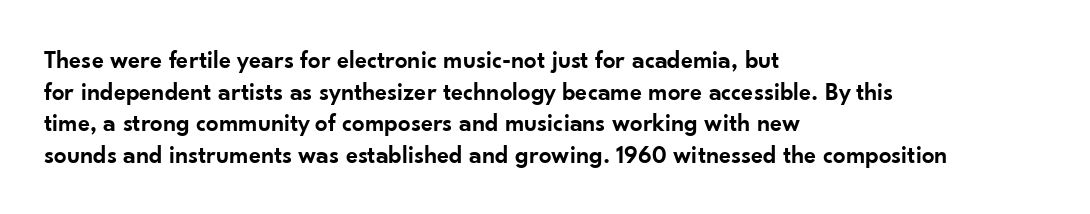
A semibold gives these letters moderate extra thickness, short of bold. The vertical gap from one line to the next is medium. The axis of the letterforms is exactly vertical. A typesetter would call this zero additional tracking. Plain, unruled lines of type. Leftover space on each line is placed entirely after the last word.
